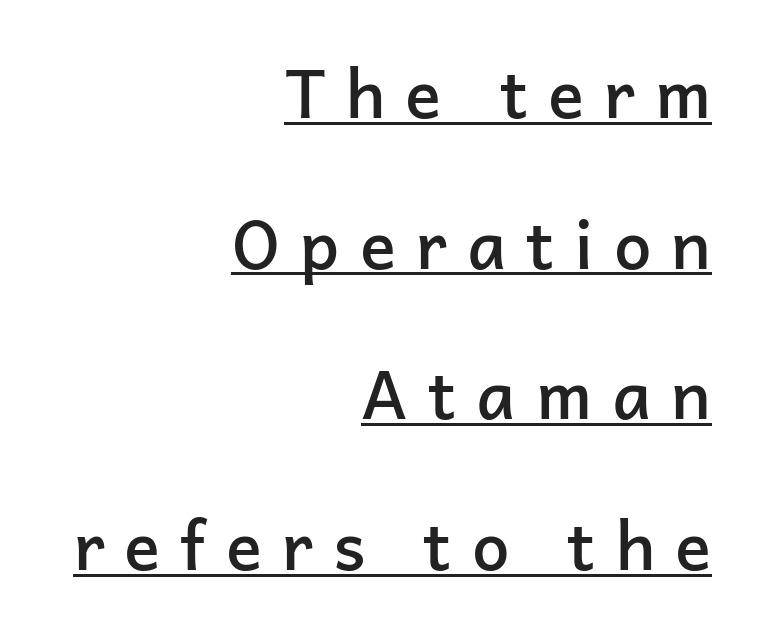
This sample carries an underscore along the baseline area. The characters look somewhat weighty, a semibold short of true bold. In terms of posture, this sample is upright. Horizontal alignment here is rightward, an uncommon choice for prose.
